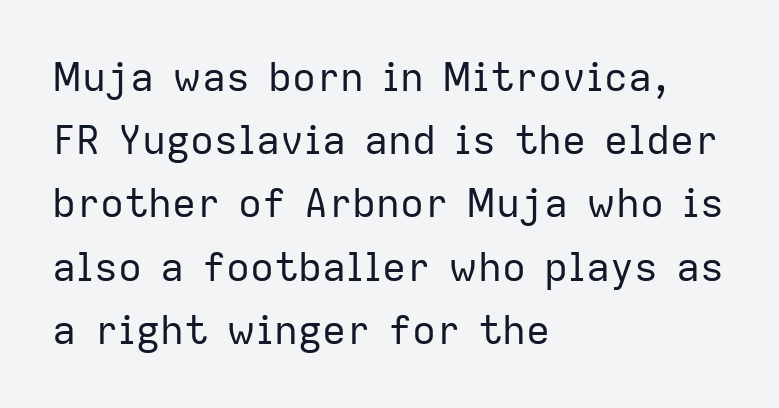
Q: Is the text bold? A: No.
Q: Is the text italic (slanted)? A: No, it is upright.
Q: Is the typeface a serif or a sans-serif typeface? A: Sans-serif.
Q: Is the text underlined? A: No.
Q: How is the paragraph aligned? A: Left-aligned.
Q: Is the spacing between letters normal or unusually wide? A: Normal.
Q: Is the spacing between lines tight, normal or loose? A: Normal.
Q: Width (condensed, normal, or wide)? A: Normal.
Q: Stroke contrast? A: Low.
Q: x-height? A: Medium.
Q: Monospaced? A: No.
